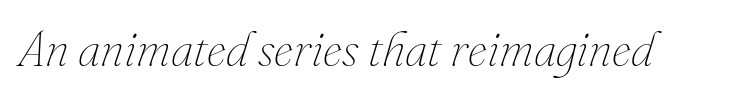
The image shows 49 px thin type, italic (leaning right); set normal letter spacing, not underlined; medium stroke contrast and a small x-height.
